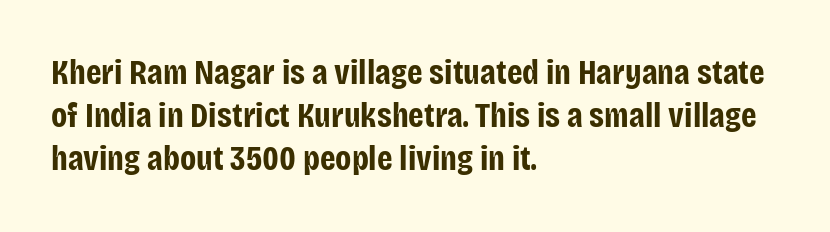
Q: Is the text bold? A: Yes.
Q: Is the text italic (slanted)? A: No, it is upright.
Q: Is the typeface a serif or a sans-serif typeface? A: Sans-serif.
Q: Is the text underlined? A: No.
Q: How is the paragraph aligned? A: Left-aligned.
Q: Is the spacing between letters normal or unusually wide? A: Normal.
Q: Width (condensed, normal, or wide)? A: Condensed.
Q: Stroke contrast? A: Low.
Q: x-height? A: Large.
Q: Monospaced? A: No.
